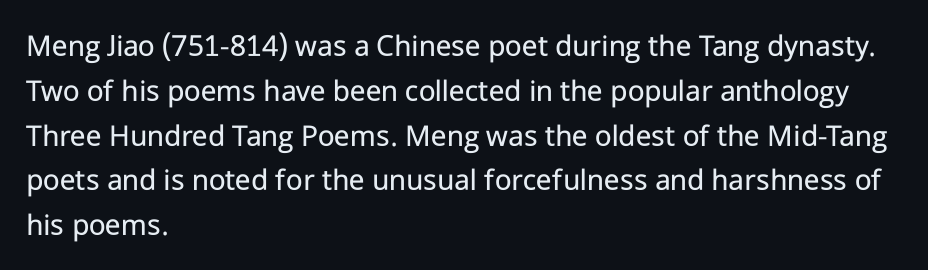
The image shows 32 px regular-weight sans-serif type, upright; set left-aligned, normal line spacing (1.4x), normal letter spacing, not underlined; low stroke contrast and a medium x-height.
